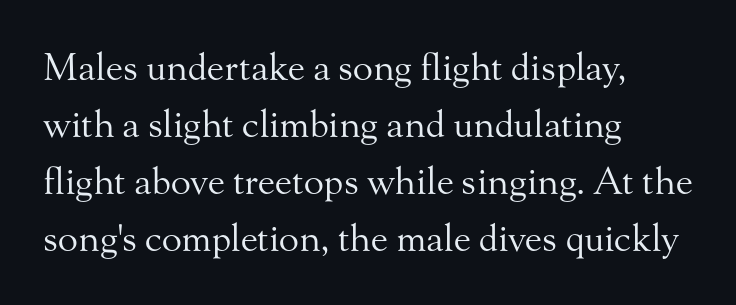
Q: Is the text bold? A: No.
Q: Is the text italic (slanted)? A: No, it is upright.
Q: Is the typeface a serif or a sans-serif typeface? A: Serif.
Q: Is the text underlined? A: No.
Q: How is the paragraph aligned? A: Left-aligned.
Q: Is the spacing between letters normal or unusually wide? A: Normal.
Q: Is the spacing between lines tight, normal or loose? A: Normal.
Q: Width (condensed, normal, or wide)? A: Normal.
Q: Stroke contrast? A: Medium.
Q: x-height? A: Small.
Q: Monospaced? A: No.
